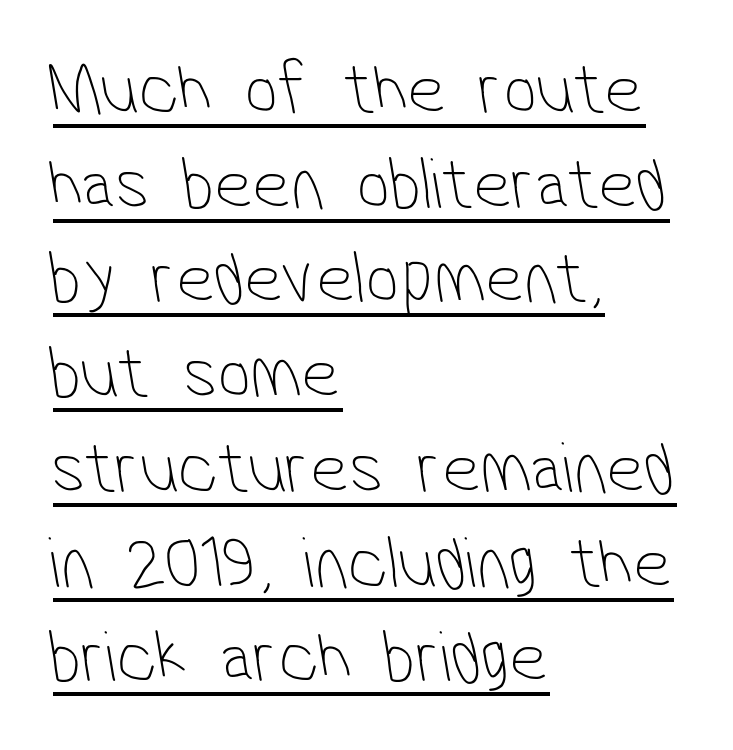
The image shows 74 px thin, condensed sans-serif type; set left-aligned, normal line spacing (1.28x), normal letter spacing, underlined; low stroke contrast and a medium x-height.
